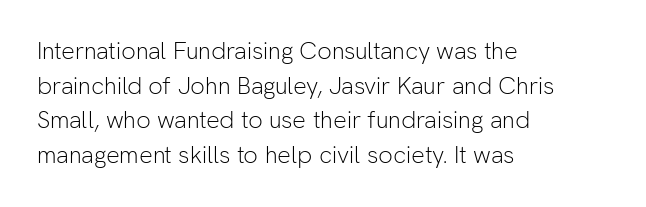
Q: Is the text bold? A: No.
Q: Is the text italic (slanted)? A: No, it is upright.
Q: Is the text underlined? A: No.
Q: How is the paragraph aligned? A: Left-aligned.
Q: Is the spacing between letters normal or unusually wide? A: Normal.
Q: Is the spacing between lines tight, normal or loose? A: Normal.
